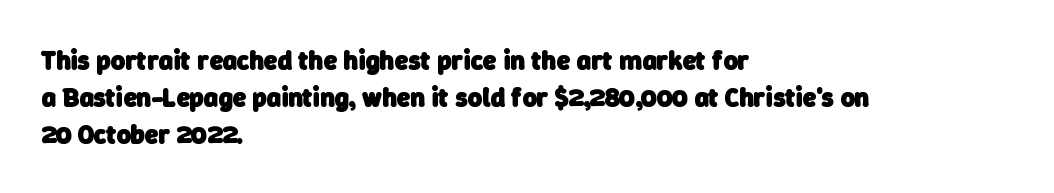
{"bold": "yes", "underline": "no", "align": "left", "line_spacing": "normal", "line_spacing_ratio": 1.37, "letter_spacing": "normal", "letter_spacing_em": 0.0, "glyph_px": 27}
